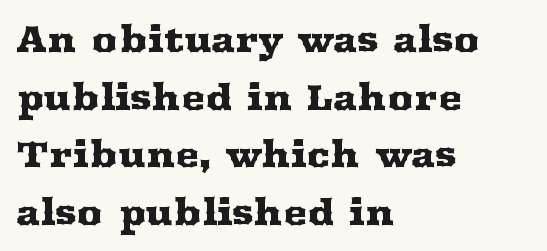
The image shows 36 px wide serif type, upright; set left-aligned, normal line spacing (1.6x), normal letter spacing, not underlined; medium stroke contrast and a medium x-height.
